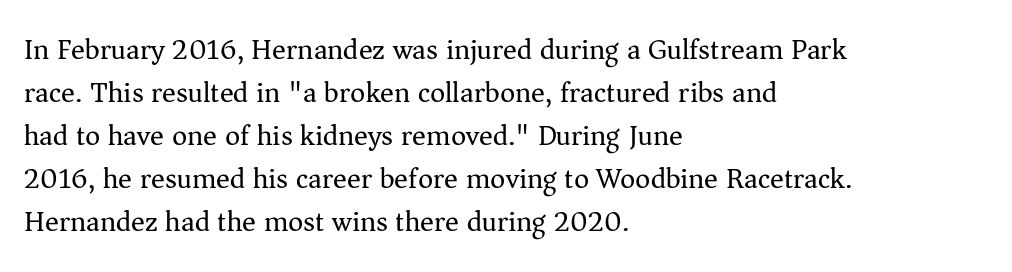
{"serif": "yes", "italic": "no", "bold": "no", "weight": "regular", "width": "normal", "stroke_contrast": "medium", "x_height": "medium", "monospaced": "no", "underline": "no", "align": "left", "line_spacing": "normal", "line_spacing_ratio": 1.48, "letter_spacing": "normal", "letter_spacing_em": 0.0, "glyph_px": 29}
